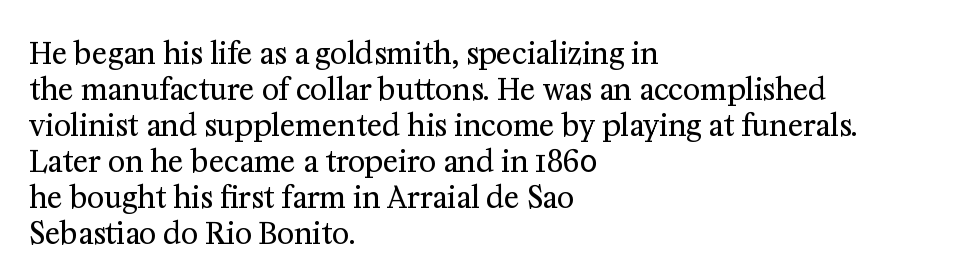
{"serif": "yes", "italic": "no", "bold": "no", "weight": "regular", "width": "normal", "stroke_contrast": "medium", "x_height": "medium", "monospaced": "no", "underline": "no", "align": "left", "line_spacing_ratio": 1.24, "letter_spacing": "normal", "letter_spacing_em": 0.0, "glyph_px": 29}
